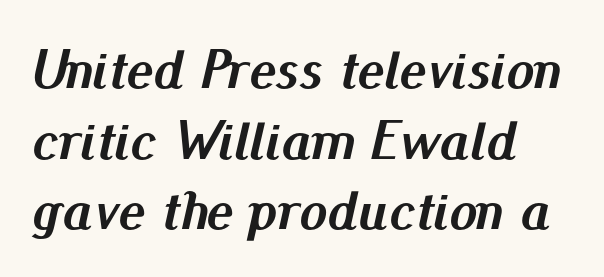
Q: Is the text bold? A: Yes.
Q: Is the text italic (slanted)? A: Yes, it leans right by about 13 degrees.
Q: Is the text underlined? A: No.
Q: How is the paragraph aligned? A: Left-aligned.
Q: Is the spacing between letters normal or unusually wide? A: Normal.
Q: Is the spacing between lines tight, normal or loose? A: Normal.
Q: Width (condensed, normal, or wide)? A: Normal.
Q: Stroke contrast? A: Medium.
Q: x-height? A: Small.
Q: Monospaced? A: No.
